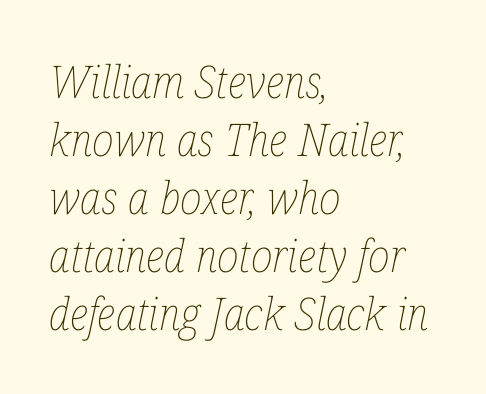
You could call the tracking neutral — neither tight nor loose. The face used here has a pronounced slope to its letters. Think standard paragraph weight, or any step lighter than that. Glance below the letters and you will spot only blank space. Rows of type keep a routine distance in the vertical direction.
